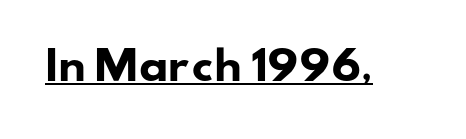
Q: Is the text bold? A: Yes.
Q: Is the typeface a serif or a sans-serif typeface? A: Sans-serif.
Q: Is the text underlined? A: Yes.
Q: Is the spacing between letters normal or unusually wide? A: Normal.
Q: Width (condensed, normal, or wide)? A: Wide.
Q: Stroke contrast? A: Low.
Q: x-height? A: Small.
Q: Monospaced? A: No.
